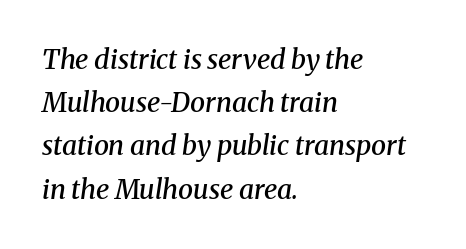
Q: Is the text bold? A: Semi-bold.
Q: Is the text italic (slanted)? A: Yes, it leans right by about 8 degrees.
Q: Is the text underlined? A: No.
Q: How is the paragraph aligned? A: Left-aligned.
Q: Is the spacing between letters normal or unusually wide? A: Normal.
Q: Is the spacing between lines tight, normal or loose? A: Normal.
